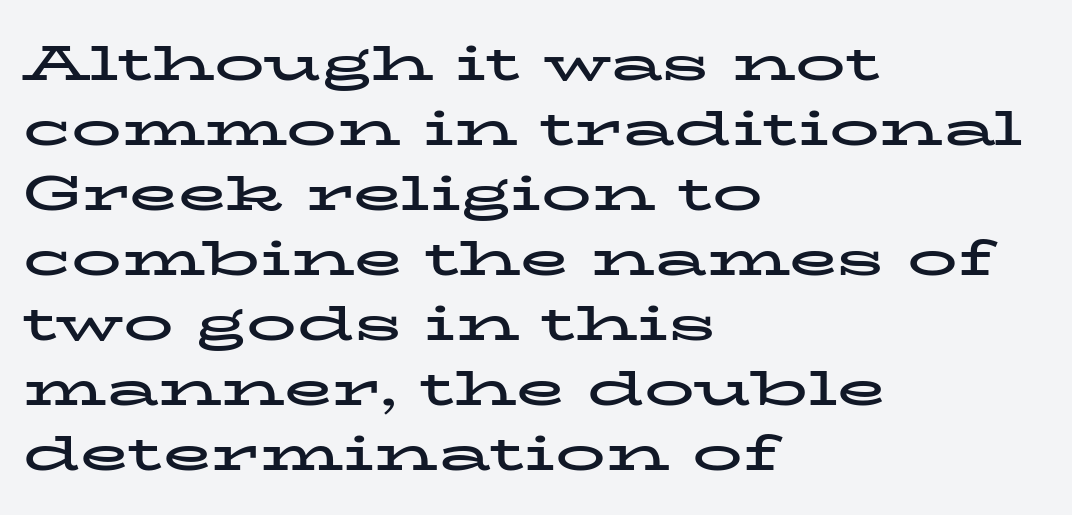
Q: Is the text bold? A: Yes.
Q: Is the text italic (slanted)? A: No, it is upright.
Q: Is the typeface a serif or a sans-serif typeface? A: Serif.
Q: Is the text underlined? A: No.
Q: How is the paragraph aligned? A: Left-aligned.
Q: Is the spacing between letters normal or unusually wide? A: Normal.
Q: Is the spacing between lines tight, normal or loose? A: Normal.
Q: Width (condensed, normal, or wide)? A: Wide.
Q: Stroke contrast? A: Low.
Q: x-height? A: Medium.
Q: Monospaced? A: No.
